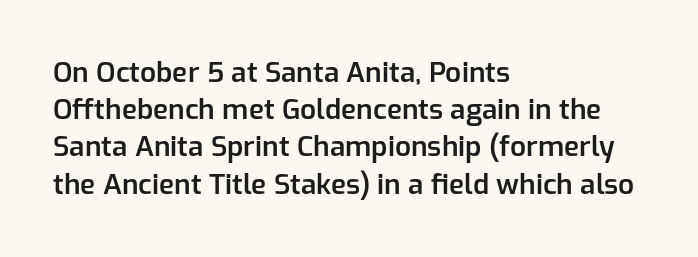
{"serif": "no", "italic": "no", "bold": "semi", "weight": "semibold", "width": "normal", "stroke_contrast": "low", "x_height": "medium", "monospaced": "no", "underline": "no", "align": "left", "line_spacing": "normal", "line_spacing_ratio": 1.33, "letter_spacing": "normal", "letter_spacing_em": 0.0, "glyph_px": 28}
